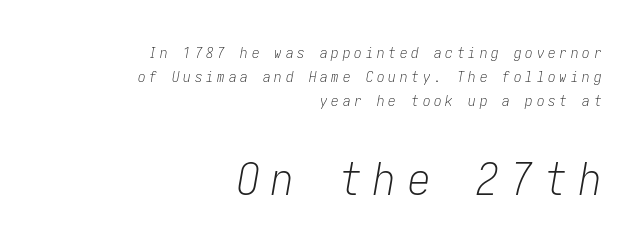
The image shows 45 px light, condensed type, italic (leaning right); set right-aligned, normal line spacing (1.59x), unusually wide letter spacing (+0.26 em), not underlined; the second (bottom) block is 3.0x larger; low stroke contrast and a medium x-height.
